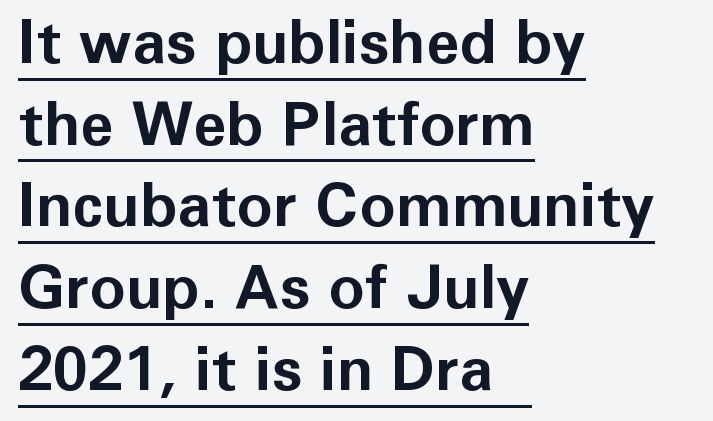
{"serif": "no", "italic": "no", "bold": "yes", "weight": "bold", "width": "normal", "stroke_contrast": "low", "x_height": "medium", "monospaced": "no", "underline": "yes", "align": "left", "line_spacing": "normal", "line_spacing_ratio": 1.34, "letter_spacing": "normal", "letter_spacing_em": 0.0, "glyph_px": 61}
